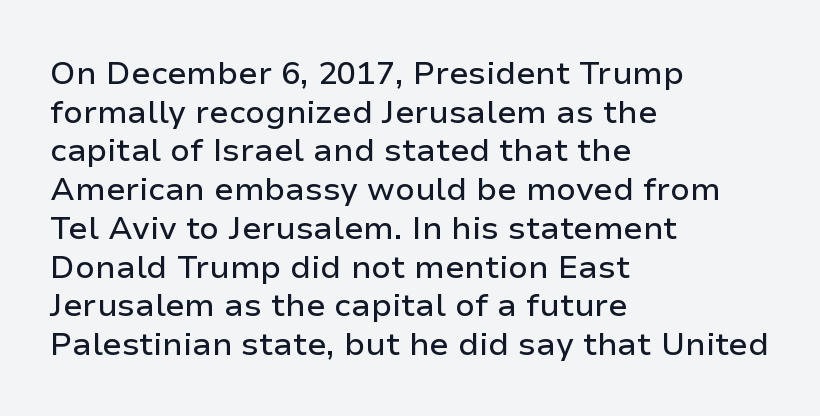
{"serif": "no", "italic": "no", "width": "normal", "stroke_contrast": "low", "x_height": "medium", "monospaced": "no", "underline": "no", "align": "left", "line_spacing_ratio": 1.21, "letter_spacing": "normal", "letter_spacing_em": 0.0, "glyph_px": 32}
